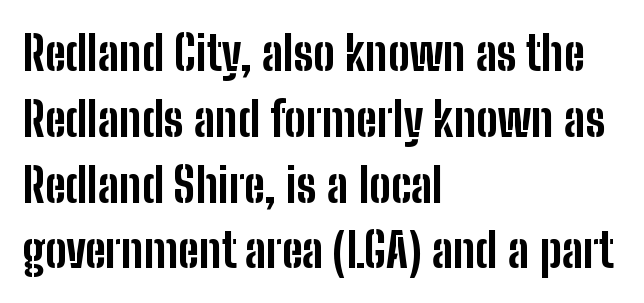
Q: Is the text bold? A: Yes.
Q: Is the text italic (slanted)? A: No, it is upright.
Q: Is the typeface a serif or a sans-serif typeface? A: Sans-serif.
Q: Is the text underlined? A: No.
Q: How is the paragraph aligned? A: Left-aligned.
Q: Is the spacing between letters normal or unusually wide? A: Normal.
Q: Is the spacing between lines tight, normal or loose? A: Normal.
Q: Width (condensed, normal, or wide)? A: Condensed.
Q: Stroke contrast? A: Low.
Q: x-height? A: Medium.
Q: Monospaced? A: No.
